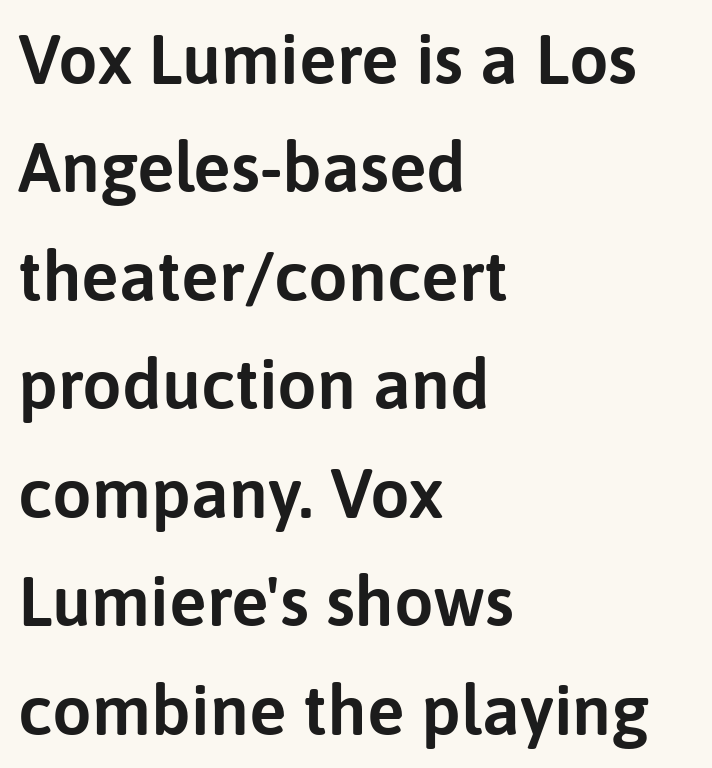
Posture: upright roman. The letterforms sit shoulder to shoulder at normal distance. Looks like regular typesetting: each glyph gets only the width it needs. Honestly, there is no underline to notice here at all.
